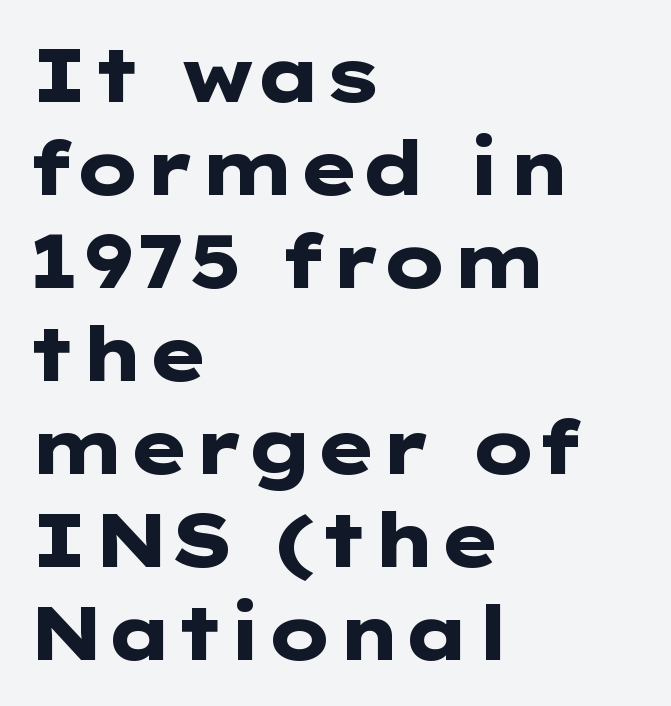
The image shows 75 px heavy, wide sans-serif type, upright; set left-aligned, line spacing 1.24x, normal letter spacing, not underlined; low stroke contrast and a medium x-height.
